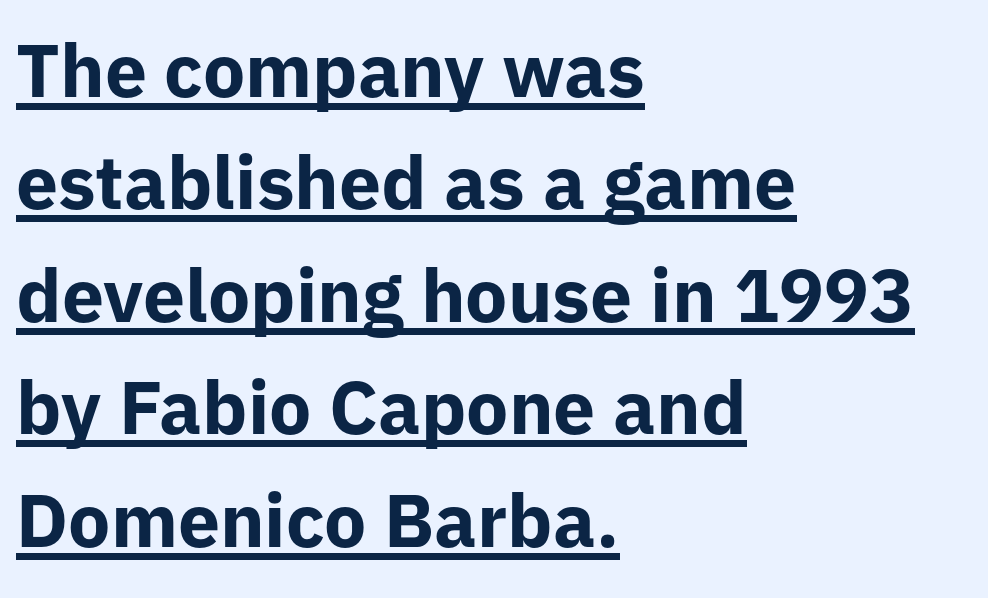
A baseline rule has been typeset under these characters. Vertical spacing — default. The lettering holds an erect, upright posture throughout. You could call the tracking neutral — neither tight nor loose. The typeface chosen for these lines omits serifs.
